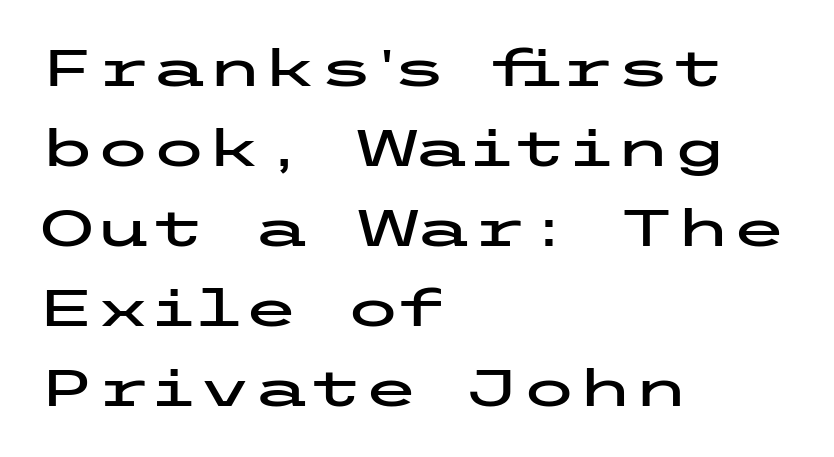
{"serif": "no", "italic": "no", "width": "wide", "stroke_contrast": "low", "x_height": "medium", "underline": "no", "align": "left", "line_spacing": "normal", "line_spacing_ratio": 1.57, "letter_spacing": "normal", "letter_spacing_em": 0.0, "glyph_px": 51}
